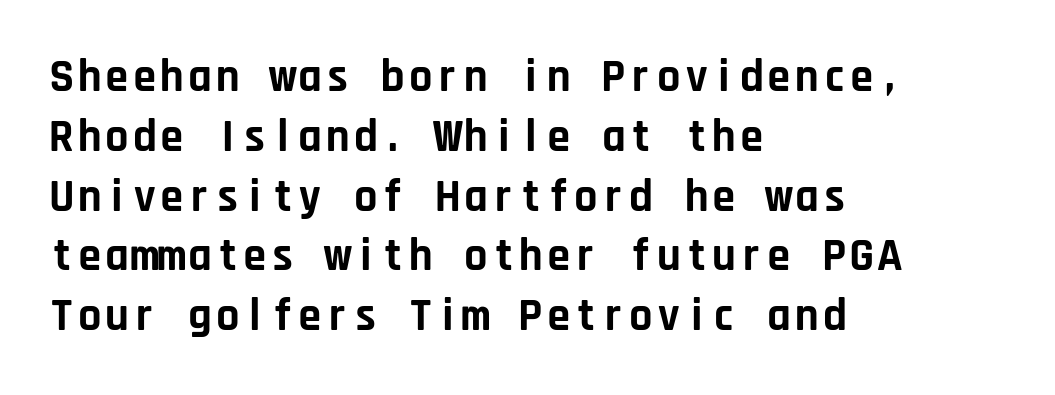
{"serif": "no", "italic": "no", "bold": "yes", "weight": "bold", "width": "normal", "stroke_contrast": "low", "x_height": "large", "monospaced": "yes", "underline": "no", "align": "left", "line_spacing": "normal", "line_spacing_ratio": 1.3, "letter_spacing": "normal", "letter_spacing_em": 0.0, "glyph_px": 46}
